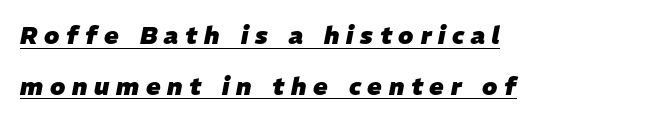
{"italic": "yes", "lean": "right", "slant_degrees": 11, "bold": "yes", "underline": "yes", "align": "left", "line_spacing": "loose", "line_spacing_ratio": 2.11, "letter_spacing": "wide", "letter_spacing_em": 0.28, "glyph_px": 24}
